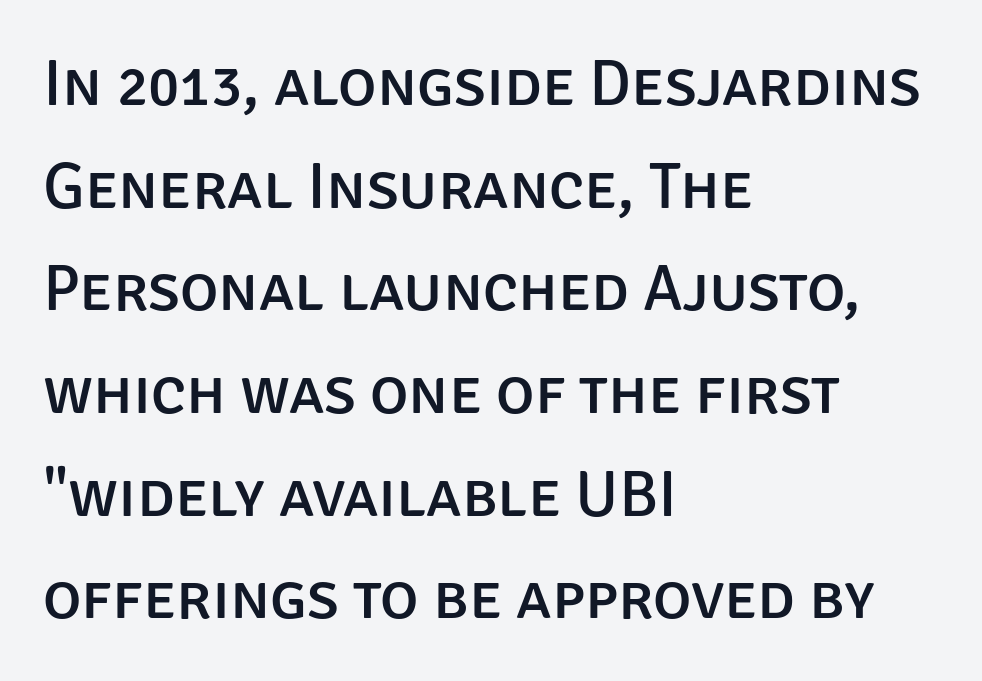
Tall strokes in this sample are plumb rather than angled. The foot of each line stays bare and open. Words appear dense and cohesive because spacing is normal. No feet cap the strokes, marking this as sans-serif type. Here the designer chose a conventional face with non-uniform glyph widths. Baseline-to-baseline distance is the conventional proportion of letter height.
